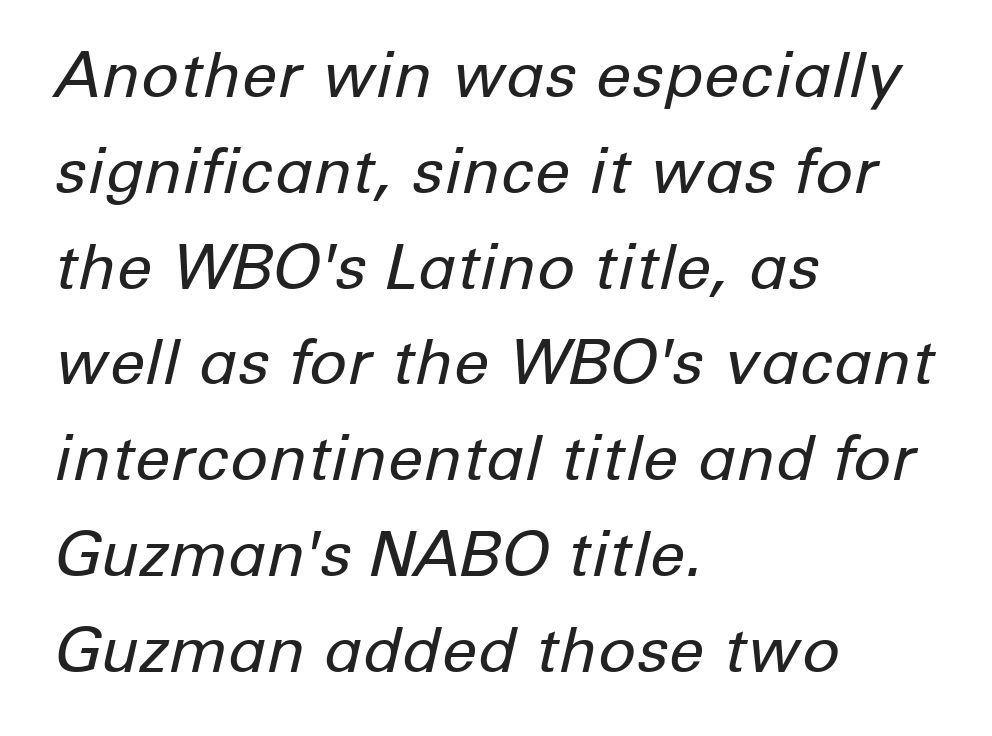
The image shows 63 px regular-weight type, italic (leaning right); set left-aligned, normal line spacing (1.52x), normal letter spacing, not underlined; low stroke contrast and a medium x-height.
